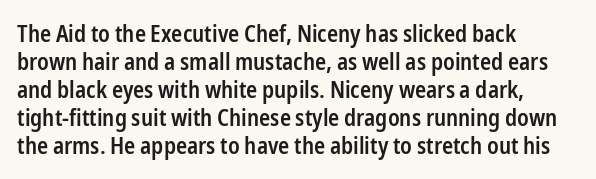
The image shows 23 px text type, upright; set left-aligned, line spacing 1.22x, normal letter spacing, not underlined.
